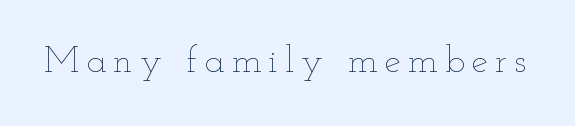
The image shows 37 px thin, wide type, upright; set not underlined; low stroke contrast and a small x-height.
